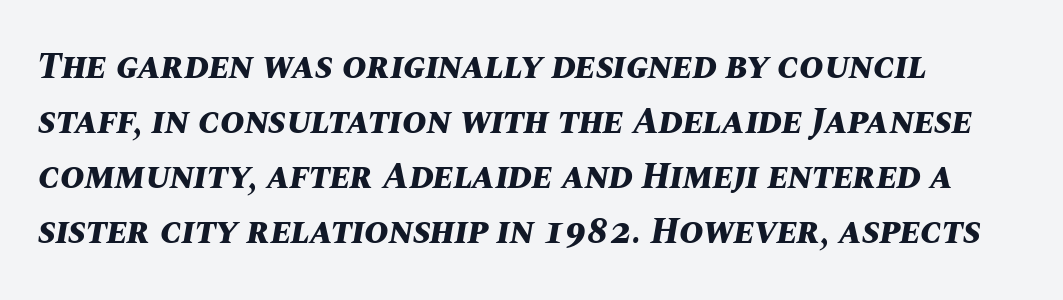
The image shows 37 px bold type, italic (leaning right); set left-aligned, normal line spacing (1.49x), normal letter spacing, not underlined; medium stroke contrast and a large x-height.
